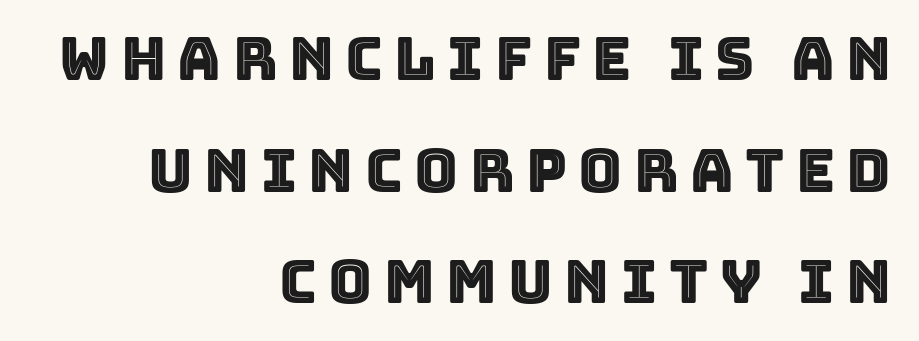
The image shows 60 px text type, upright; set right-aligned, line spacing 1.86x, not underlined; a large x-height.
